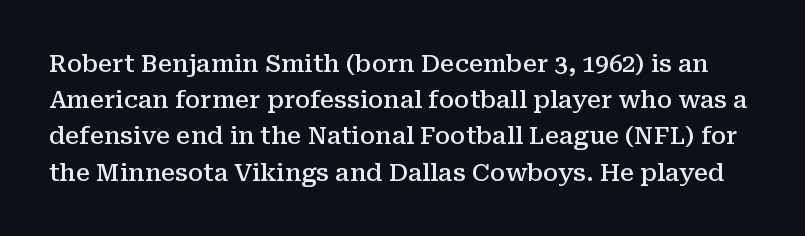
{"italic": "no", "bold": "semi", "underline": "no", "line_spacing": "normal", "line_spacing_ratio": 1.51, "letter_spacing": "normal", "letter_spacing_em": 0.0, "glyph_px": 24}
